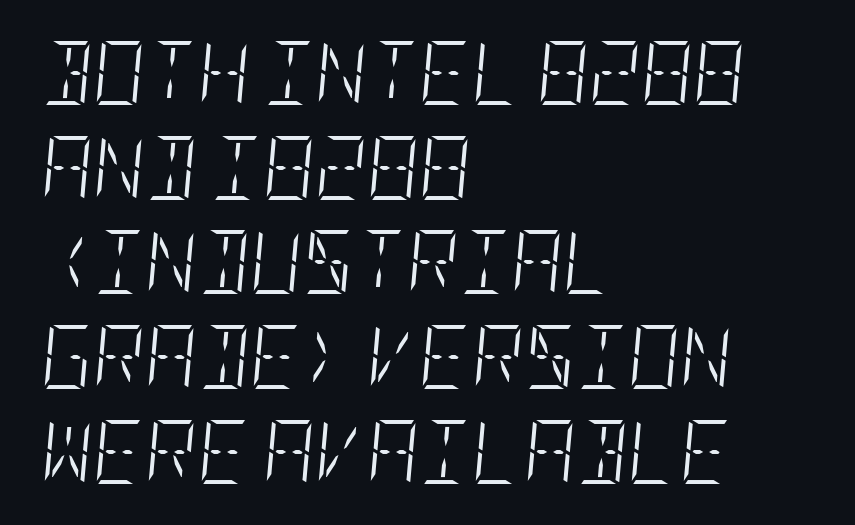
This block has exactly the height ordinary leading produces. Unmarked baselines from the first word to the last. Emphasis-style slanted type is in use. A light-to-regular cut is what we see here.
